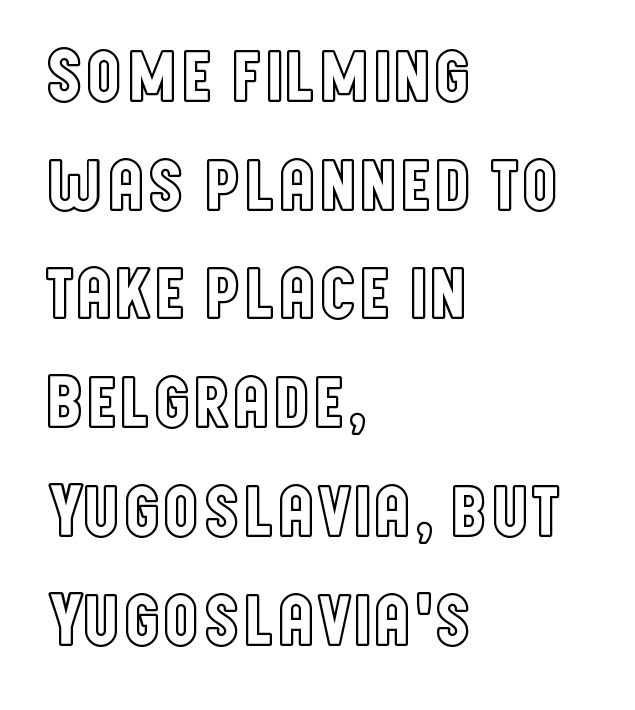
{"italic": "no", "width": "condensed", "x_height": "large", "monospaced": "no", "underline": "no", "align": "left", "line_spacing": "normal", "line_spacing_ratio": 1.45, "letter_spacing": "normal", "letter_spacing_em": 0.0, "glyph_px": 75}
